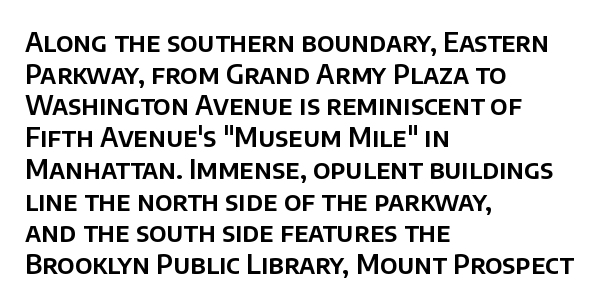
The image shows 26 px text type, upright; set left-aligned, line spacing 1.22x, normal letter spacing, not underlined.
